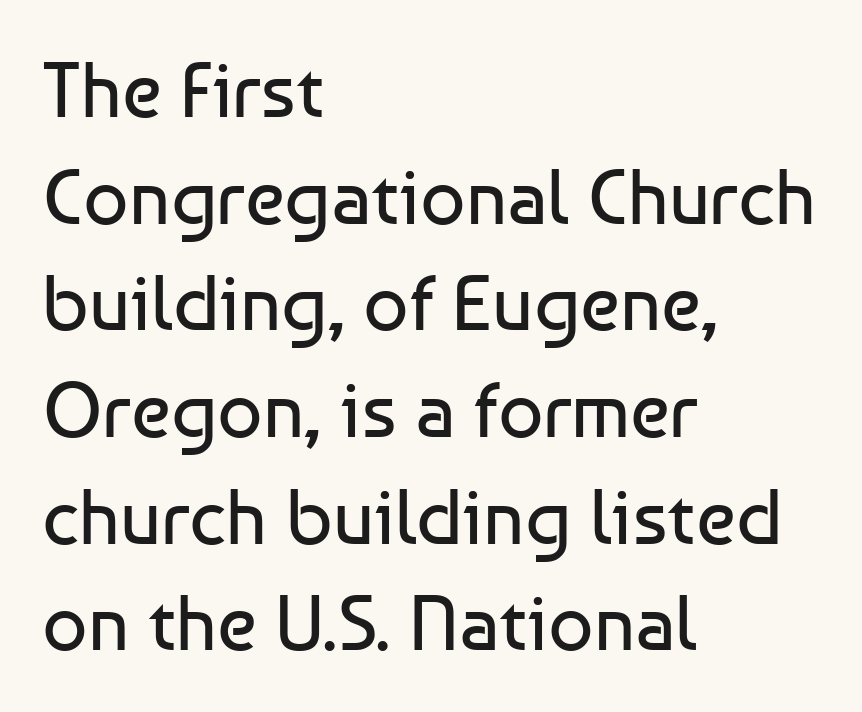
Weight: in the light-to-regular range. The lines in this sample share a left origin and differ only in where they stop. You can tell from the bare stems that sans-serif type was used. Decoration check: the copy has no underline.
